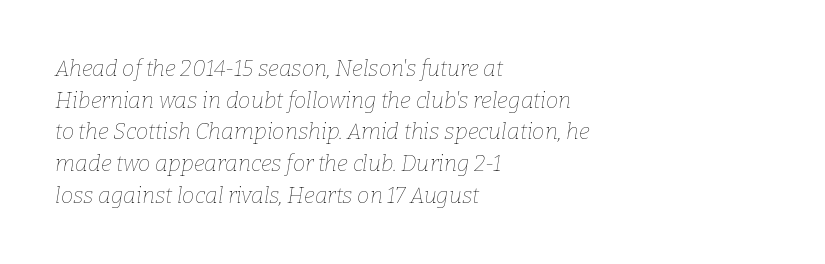
{"italic": "yes", "lean": "right", "slant_degrees": 9, "bold": "no", "underline": "no", "align": "left", "line_spacing": "normal", "line_spacing_ratio": 1.44, "letter_spacing": "normal", "letter_spacing_em": 0.0, "glyph_px": 22}
